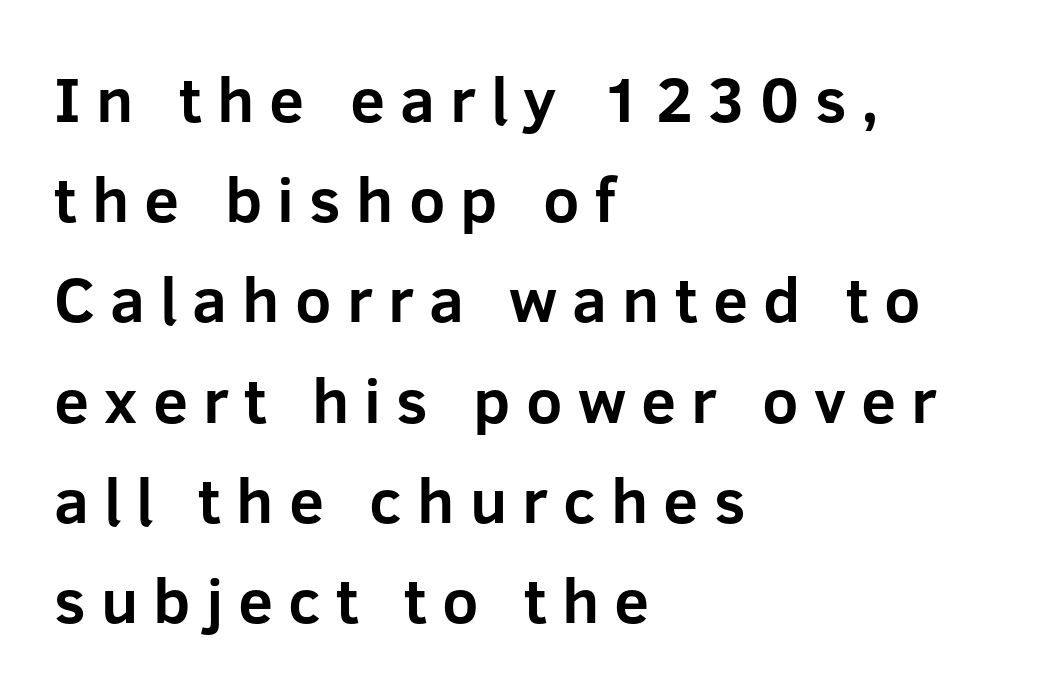
The letters carry no serifs — their stems end cleanly without finishing strokes. Ascenders rise straight up at ninety degrees. In terms of leading, this rendering sits right in the middle. Looks like regular typesetting: each glyph gets only the width it needs. Rule under the text: the space is simply empty.
